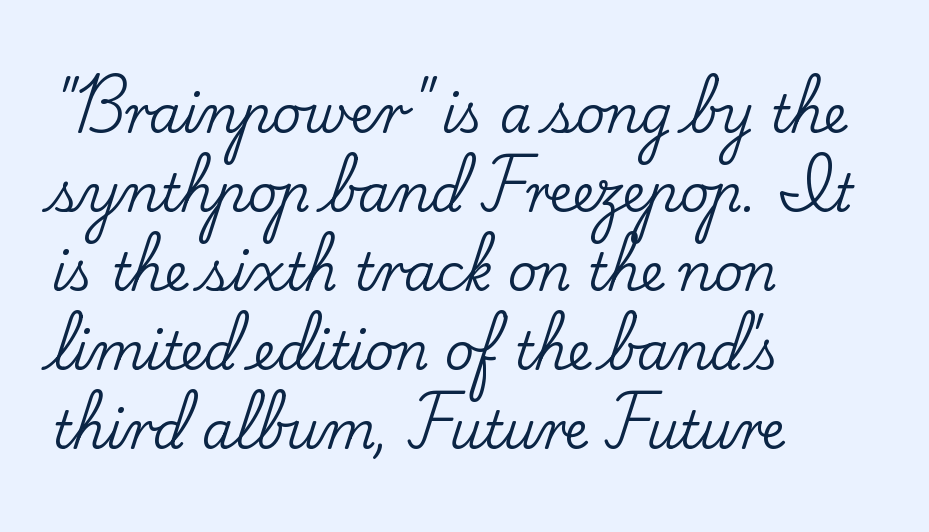
Q: Is the text italic (slanted)? A: Yes.
Q: Is the typeface a serif or a sans-serif typeface? A: Serif.
Q: Is the text underlined? A: No.
Q: How is the paragraph aligned? A: Left-aligned.
Q: Is the spacing between letters normal or unusually wide? A: Normal.
Q: Is the spacing between lines tight, normal or loose? A: Normal.
Q: Width (condensed, normal, or wide)? A: Normal.
Q: Stroke contrast? A: Low.
Q: x-height? A: Small.
Q: Monospaced? A: No.
